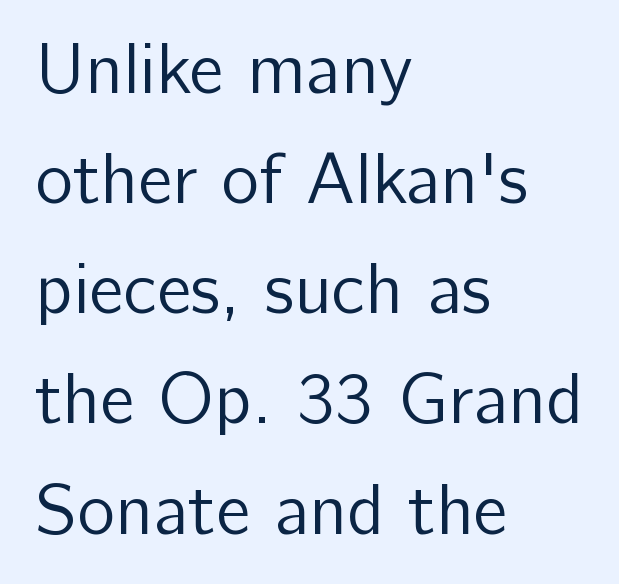
{"serif": "no", "italic": "no", "bold": "no", "weight": "regular", "width": "normal", "stroke_contrast": "low", "x_height": "medium", "monospaced": "no", "underline": "no", "align": "left", "line_spacing": "normal", "line_spacing_ratio": 1.53, "letter_spacing": "normal", "letter_spacing_em": 0.0, "glyph_px": 72}
